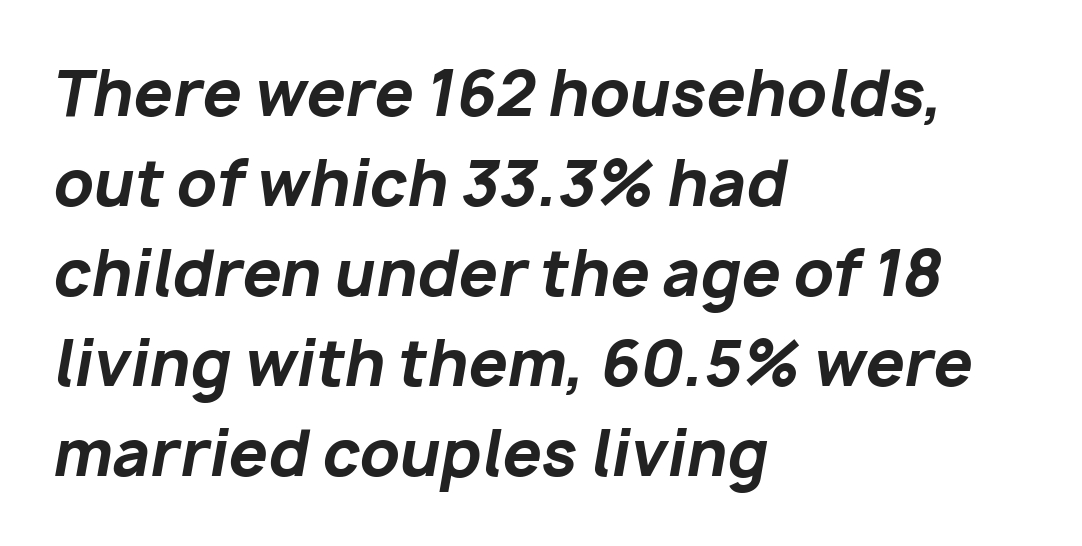
Here the designer chose a conventional face with non-uniform glyph widths. Horizontal alignment here is leftward, the default for most running prose. Compared with typical paragraphs, the rows here are spaced about the same. The font is running at its bold setting.
